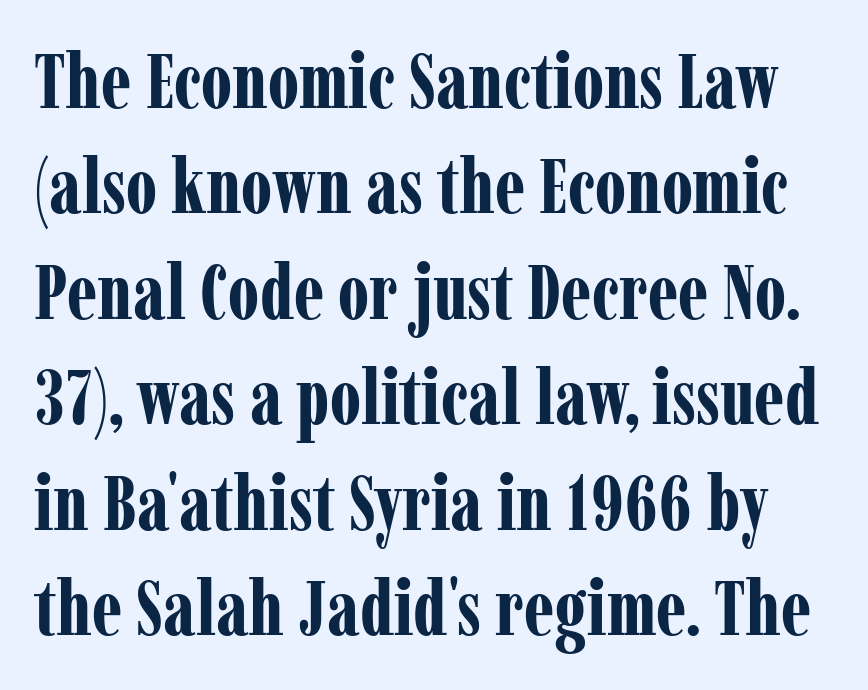
{"serif": "yes", "italic": "no", "bold": "yes", "weight": "bold", "width": "condensed", "stroke_contrast": "low", "x_height": "medium", "monospaced": "no", "underline": "no", "line_spacing": "normal", "line_spacing_ratio": 1.37, "letter_spacing": "normal", "letter_spacing_em": 0.0, "glyph_px": 77}
